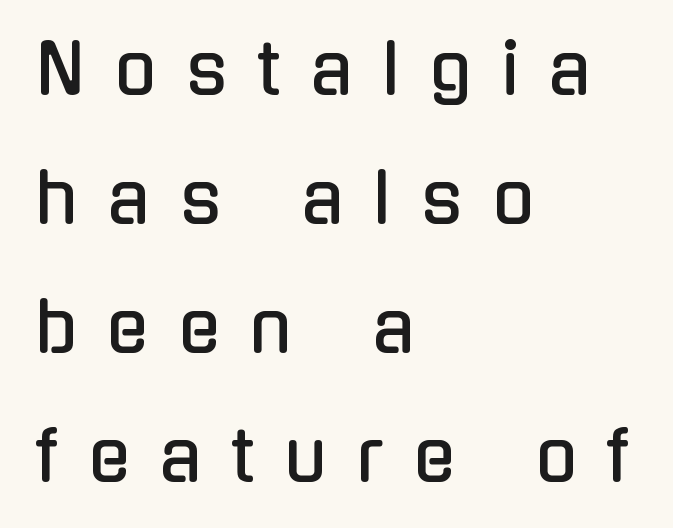
{"serif": "no", "italic": "no", "width": "condensed", "stroke_contrast": "low", "x_height": "medium", "monospaced": "no", "underline": "no", "align": "left", "line_spacing_ratio": 1.87, "letter_spacing": "wide", "letter_spacing_em": 0.43, "glyph_px": 69}
